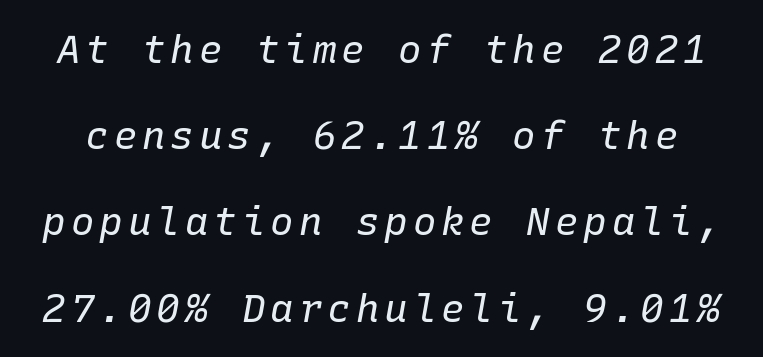
{"italic": "yes", "lean": "right", "slant_degrees": 10, "bold": "no", "weight": "regular", "width": "normal", "stroke_contrast": "low", "x_height": "medium", "monospaced": "yes", "underline": "no", "line_spacing": "loose", "line_spacing_ratio": 2.21, "glyph_px": 39}
